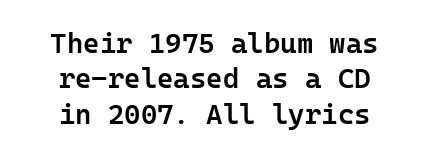
Q: Is the text bold? A: Semi-bold.
Q: Is the text italic (slanted)? A: No, it is upright.
Q: Is the typeface a serif or a sans-serif typeface? A: Sans-serif.
Q: Is the text underlined? A: No.
Q: How is the paragraph aligned? A: Centered.
Q: Is the spacing between letters normal or unusually wide? A: Normal.
Q: Is the spacing between lines tight, normal or loose? A: Normal.
Q: Width (condensed, normal, or wide)? A: Normal.
Q: Stroke contrast? A: Low.
Q: x-height? A: Medium.
